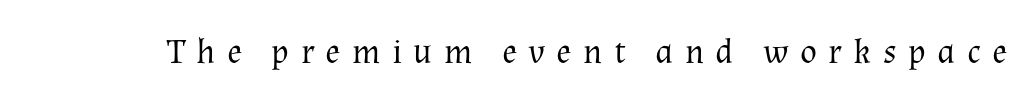
Nothing heavy about these letters — not bold at all. Check the space under the baseline: it is left empty. Yep, those are serifs on the letters. The gaps between neighbouring characters are conspicuously large. These lines were composed using upright roman letters. A typesetter would call this proportional, since set widths differ per character.
